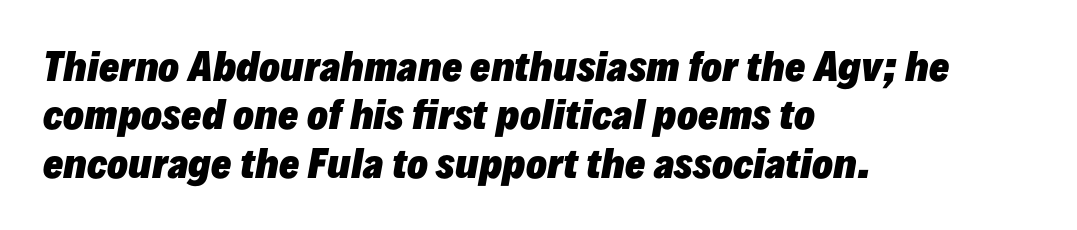
The glyphs have the mass of a bold cut. Is the block centered? No — it sits flush against the left margin. Descender tails drop into unmarked territory. This rendering leaves character spacing at its baseline value. The whole block is typeset with a tilt.
